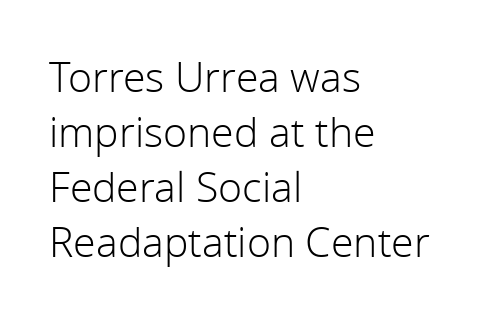
The image shows 41 px light sans-serif type, upright; set left-aligned, normal line spacing (1.34x), normal letter spacing, not underlined; low stroke contrast and a medium x-height.
